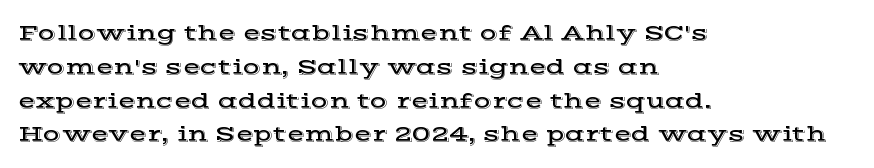
Q: Is the text italic (slanted)? A: No, it is upright.
Q: Is the text underlined? A: No.
Q: How is the paragraph aligned? A: Left-aligned.
Q: Is the spacing between letters normal or unusually wide? A: Normal.
Q: Is the spacing between lines tight, normal or loose? A: Normal.
